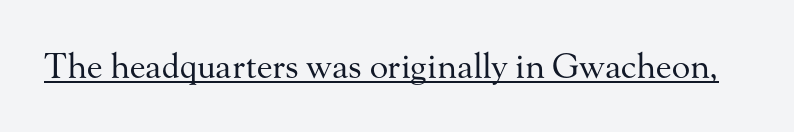
Observe the serifs anchoring each vertical stroke in this sample. A typesetter would mark this as roman, not italic. Is this a fixed-width face? No — the glyphs have proportional, varying widths. The tracking reads as untouched default to a designer's eye.
